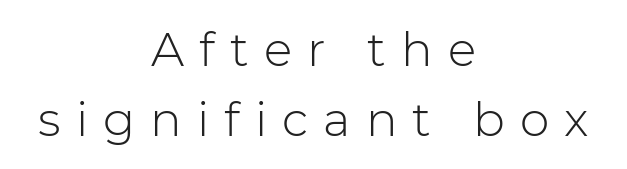
The image shows 47 px light sans-serif type, upright; set centered, normal line spacing (1.5x), unusually wide letter spacing (+0.32 em), not underlined; low stroke contrast and a medium x-height.
